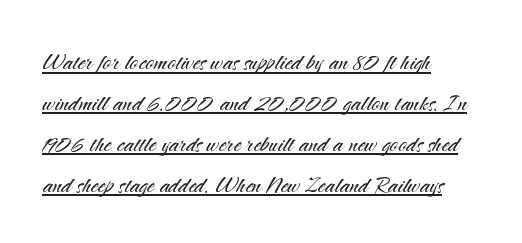
{"serif": "no", "bold": "no", "weight": "light", "width": "normal", "stroke_contrast": "medium", "x_height": "small", "monospaced": "no", "underline": "yes", "align": "left", "line_spacing": "normal", "line_spacing_ratio": 1.41, "letter_spacing": "normal", "letter_spacing_em": 0.0, "glyph_px": 29}
